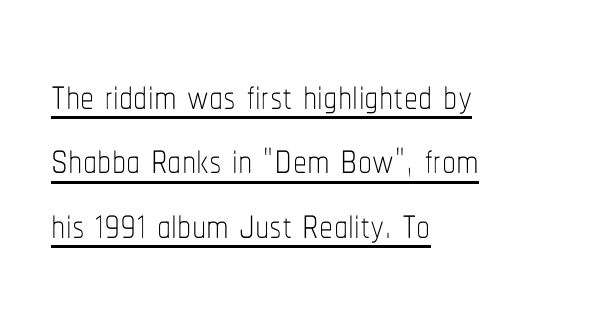
{"italic": "no", "bold": "no", "weight": "thin", "width": "condensed", "stroke_contrast": "low", "x_height": "medium", "monospaced": "no", "underline": "yes", "align": "left", "line_spacing": "tight", "line_spacing_ratio": 1.15, "letter_spacing": "normal", "letter_spacing_em": 0.0, "glyph_px": 56}
